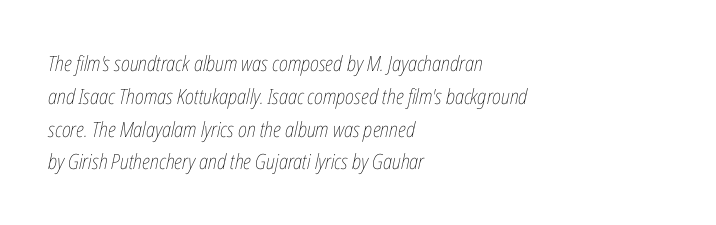
{"italic": "yes", "lean": "right", "slant_degrees": 12, "bold": "no", "underline": "no", "align": "left", "line_spacing": "normal", "line_spacing_ratio": 1.56, "letter_spacing": "normal", "letter_spacing_em": 0.0, "glyph_px": 21}
